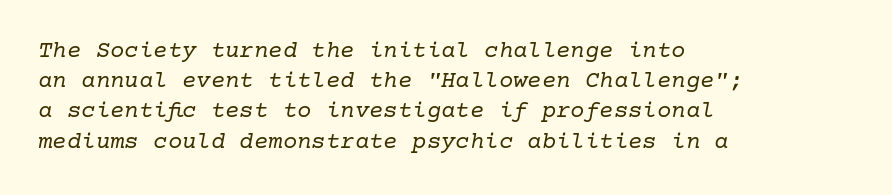
The image shows 24 px text type, italic (leaning right); set left-aligned, normal line spacing (1.26x), normal letter spacing, not underlined.
